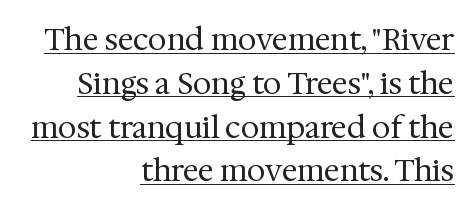
{"serif": "yes", "italic": "no", "bold": "no", "weight": "regular", "width": "normal", "stroke_contrast": "medium", "x_height": "medium", "monospaced": "no", "underline": "yes", "align": "right", "line_spacing": "normal", "line_spacing_ratio": 1.46, "letter_spacing": "normal", "letter_spacing_em": 0.0, "glyph_px": 30}
